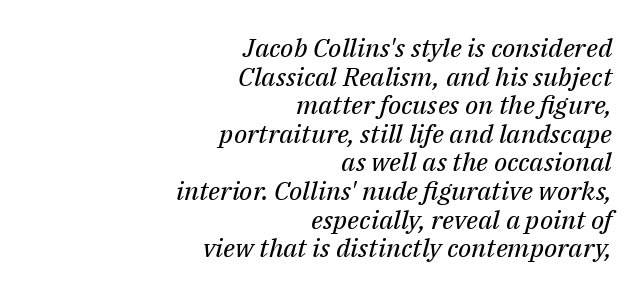
{"italic": "yes", "lean": "right", "slant_degrees": 14, "bold": "no", "underline": "no", "align": "right", "line_spacing": "tight", "line_spacing_ratio": 1.1, "letter_spacing": "normal", "letter_spacing_em": 0.0, "glyph_px": 26}
